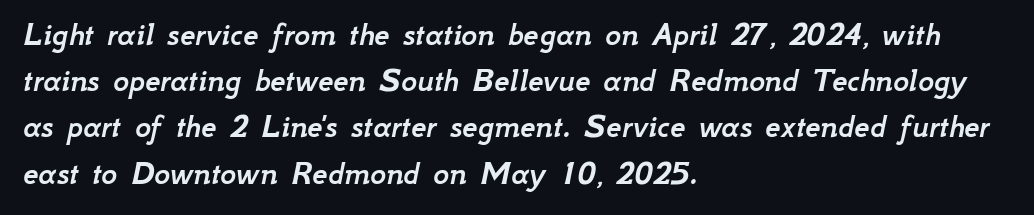
Q: Is the text italic (slanted)? A: Yes, it leans right by about 12 degrees.
Q: Is the text underlined? A: No.
Q: How is the paragraph aligned? A: Left-aligned.
Q: Is the spacing between letters normal or unusually wide? A: Normal.
Q: Is the spacing between lines tight, normal or loose? A: Normal.
Q: Width (condensed, normal, or wide)? A: Normal.
Q: Stroke contrast? A: Low.
Q: x-height? A: Small.
Q: Monospaced? A: No.
